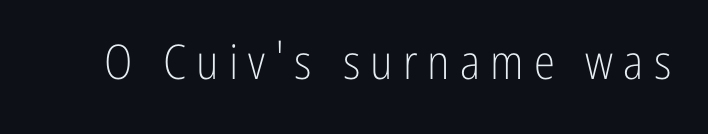
Q: Is the text bold? A: No.
Q: Is the text italic (slanted)? A: No, it is upright.
Q: Is the typeface a serif or a sans-serif typeface? A: Sans-serif.
Q: Is the text underlined? A: No.
Q: Is the spacing between letters normal or unusually wide? A: Unusually wide.
Q: Width (condensed, normal, or wide)? A: Condensed.
Q: Stroke contrast? A: Low.
Q: x-height? A: Medium.
Q: Monospaced? A: No.
